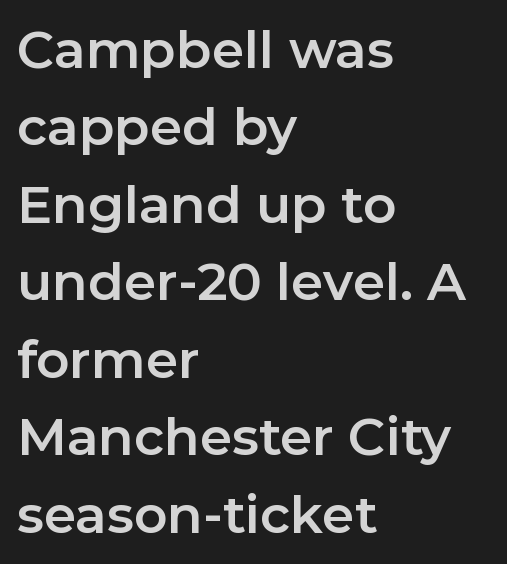
The image shows 52 px sans-serif type, upright; set left-aligned, normal line spacing (1.49x), normal letter spacing, not underlined; low stroke contrast and a medium x-height.
